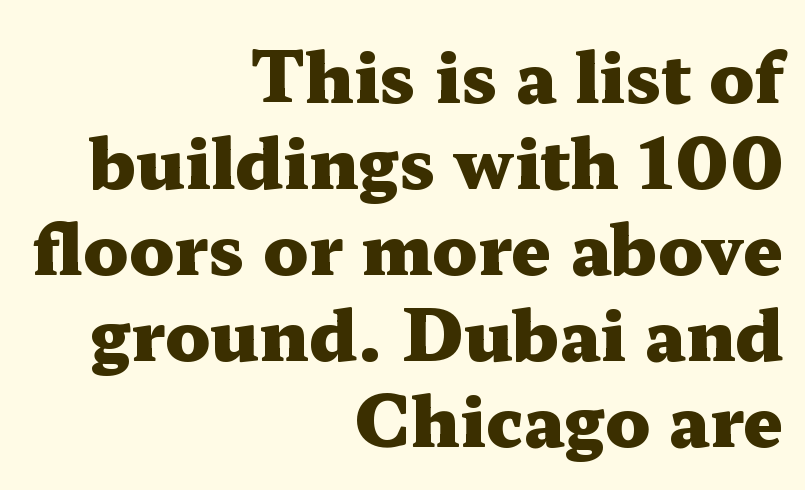
Q: Is the text bold? A: Yes.
Q: Is the text italic (slanted)? A: No, it is upright.
Q: Is the typeface a serif or a sans-serif typeface? A: Serif.
Q: Is the text underlined? A: No.
Q: How is the paragraph aligned? A: Right-aligned.
Q: Is the spacing between letters normal or unusually wide? A: Normal.
Q: Width (condensed, normal, or wide)? A: Wide.
Q: Stroke contrast? A: Medium.
Q: x-height? A: Medium.
Q: Monospaced? A: No.
